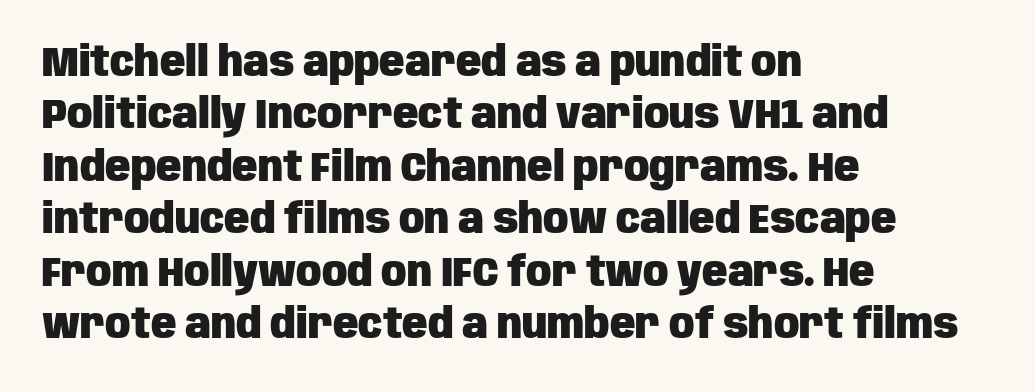
The letters stand upright; this is a roman face. A typesetter would call this proportional, since set widths differ per character. If you drew a ruler down the left edge, every line would touch it. Is this a sans? Yes — the strokes have no serifs.
